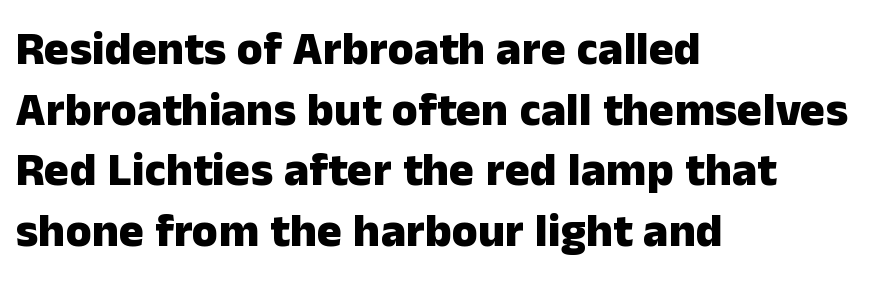
The image shows 47 px heavy sans-serif type, upright; set left-aligned, normal line spacing (1.29x), normal letter spacing, not underlined; low stroke contrast and a medium x-height.
